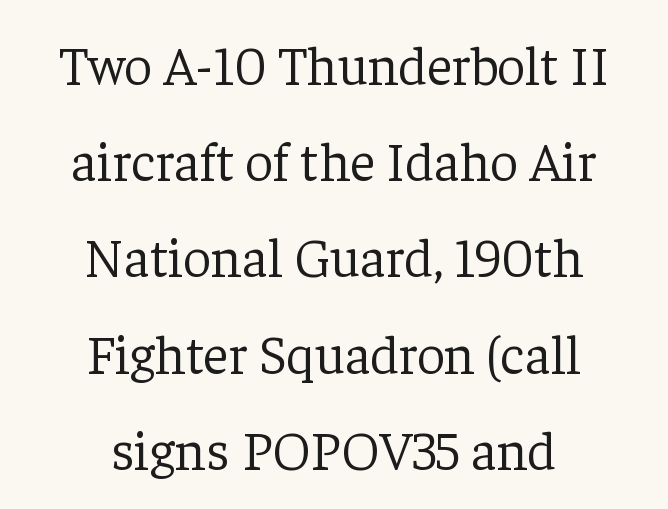
{"serif": "yes", "italic": "no", "bold": "no", "weight": "light", "width": "normal", "stroke_contrast": "low", "x_height": "medium", "monospaced": "no", "underline": "no", "align": "center", "line_spacing_ratio": 1.75, "letter_spacing": "normal", "letter_spacing_em": 0.0, "glyph_px": 55}
